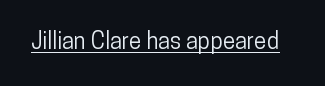
The image shows 23 px text type, upright; set normal letter spacing, underlined.
